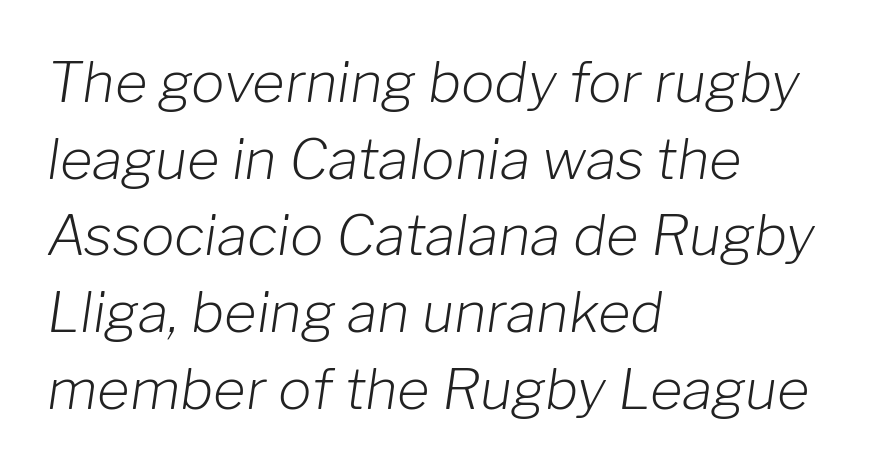
Honestly, there is no underline to notice here at all. The face used here has a pronounced slope to its letters. Regarding leading, the lines here are spaced in the standard way. Caption: standard tracking, unaltered. Teacher's note: observe the even left margin — that is flush-left alignment.
